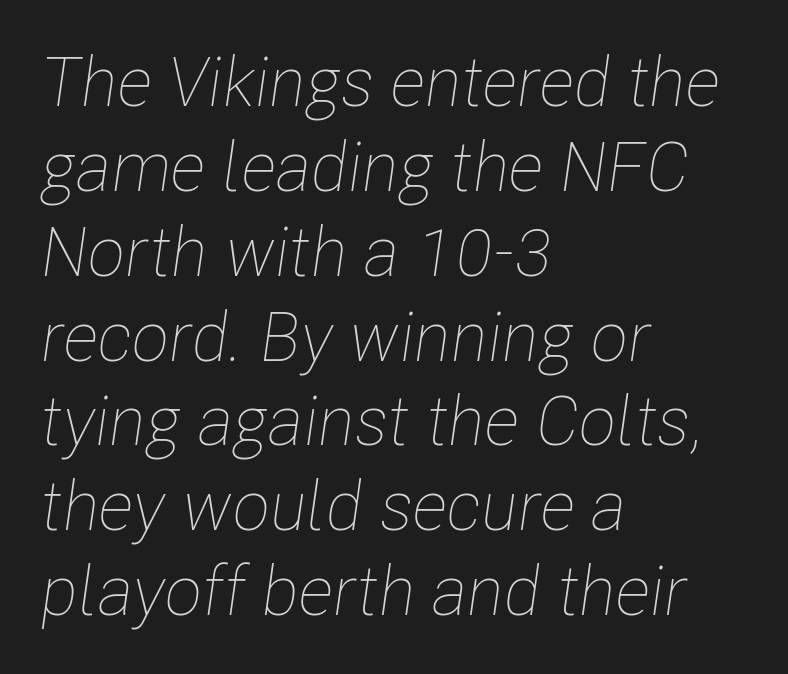
{"italic": "yes", "lean": "right", "slant_degrees": 8, "bold": "no", "weight": "thin", "width": "condensed", "stroke_contrast": "low", "x_height": "medium", "monospaced": "no", "underline": "no", "align": "left", "line_spacing_ratio": 1.23, "letter_spacing": "normal", "letter_spacing_em": 0.0, "glyph_px": 69}
